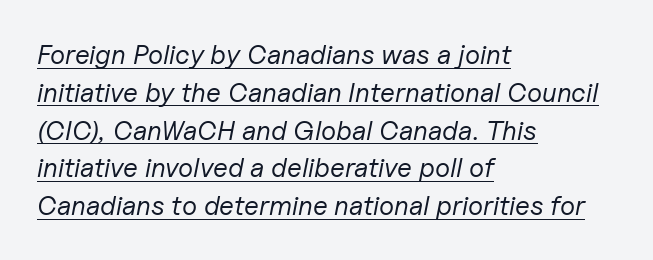
Q: Is the text bold? A: No.
Q: Is the text italic (slanted)? A: Yes, it leans right by about 11 degrees.
Q: Is the text underlined? A: Yes.
Q: How is the paragraph aligned? A: Left-aligned.
Q: Is the spacing between letters normal or unusually wide? A: Normal.
Q: Is the spacing between lines tight, normal or loose? A: Normal.
